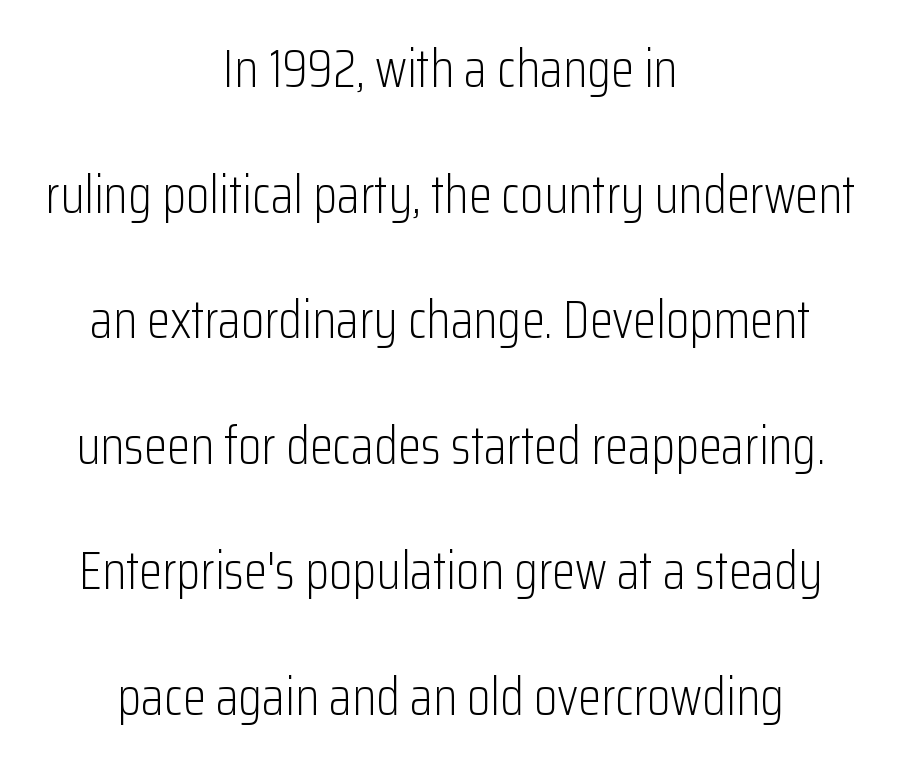
Q: Is the text bold? A: No.
Q: Is the text italic (slanted)? A: No, it is upright.
Q: Is the typeface a serif or a sans-serif typeface? A: Sans-serif.
Q: Is the text underlined? A: No.
Q: How is the paragraph aligned? A: Centered.
Q: Is the spacing between letters normal or unusually wide? A: Normal.
Q: Is the spacing between lines tight, normal or loose? A: Loose.
Q: Width (condensed, normal, or wide)? A: Condensed.
Q: Stroke contrast? A: Low.
Q: x-height? A: Medium.
Q: Monospaced? A: No.
